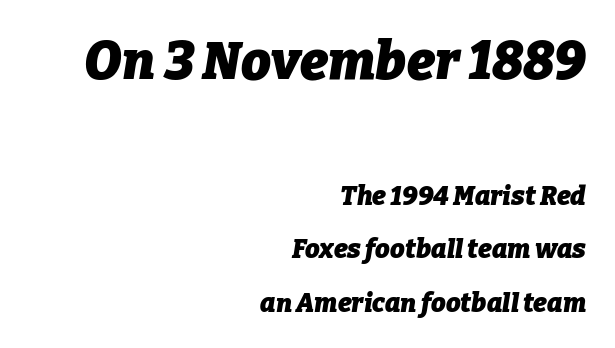
Q: Is the text bold? A: Yes.
Q: Is the text italic (slanted)? A: Yes, it leans right by about 9 degrees.
Q: Is the text underlined? A: No.
Q: How is the paragraph aligned? A: Right-aligned.
Q: Is the spacing between letters normal or unusually wide? A: Normal.
Q: Is the spacing between lines tight, normal or loose? A: Loose.
Q: Which block of text is set in a larger size, the first (top) or the second (bottom)? A: The first (top) one.
Q: Width (condensed, normal, or wide)? A: Normal.
Q: Stroke contrast? A: Low.
Q: x-height? A: Medium.
Q: Monospaced? A: No.
